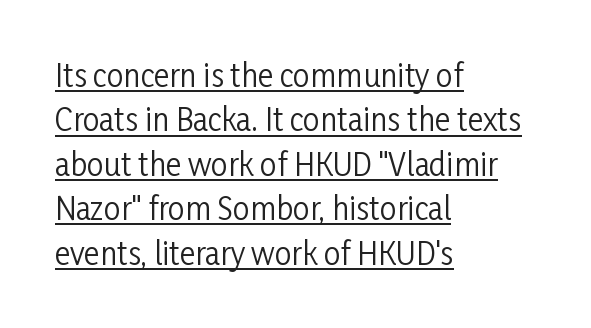
Short note: letters normally spaced. Unbolded letterforms with no extra heft. The type family on display is of the sans-serif kind. What decoration does the sample have? An underline. If you measured baseline to baseline, you'd find a middling distance. Italic: no, the glyphs are upright roman.
